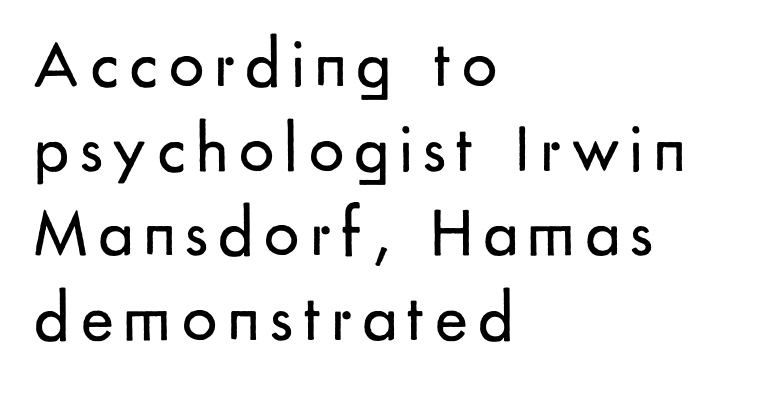
Q: Is the text bold? A: No.
Q: Is the text italic (slanted)? A: No, it is upright.
Q: Is the typeface a serif or a sans-serif typeface? A: Sans-serif.
Q: Is the text underlined? A: No.
Q: How is the paragraph aligned? A: Left-aligned.
Q: Width (condensed, normal, or wide)? A: Normal.
Q: Stroke contrast? A: Low.
Q: x-height? A: Small.
Q: Monospaced? A: No.
